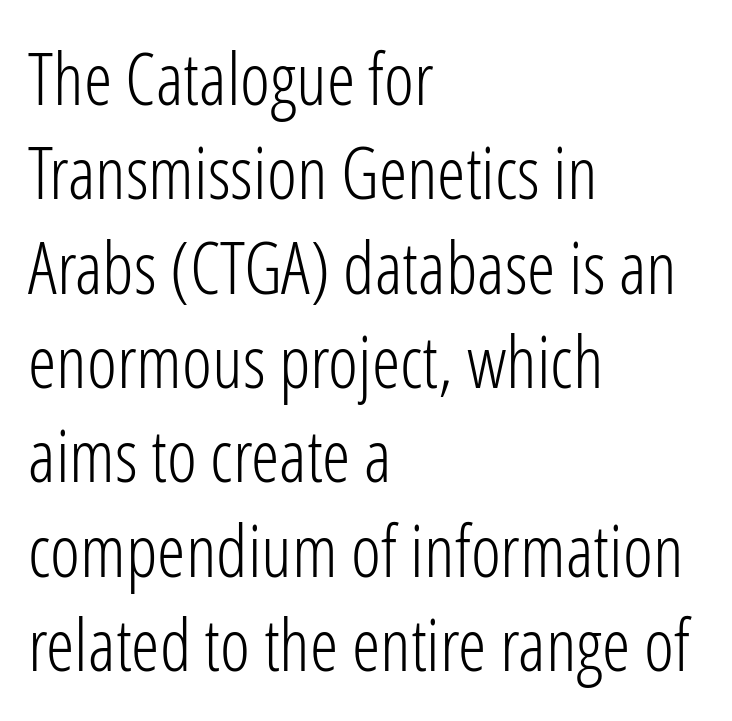
Q: Is the text bold? A: No.
Q: Is the text italic (slanted)? A: No, it is upright.
Q: Is the typeface a serif or a sans-serif typeface? A: Sans-serif.
Q: Is the text underlined? A: No.
Q: How is the paragraph aligned? A: Left-aligned.
Q: Is the spacing between letters normal or unusually wide? A: Normal.
Q: Is the spacing between lines tight, normal or loose? A: Normal.
Q: Width (condensed, normal, or wide)? A: Condensed.
Q: Stroke contrast? A: Low.
Q: x-height? A: Medium.
Q: Monospaced? A: No.
